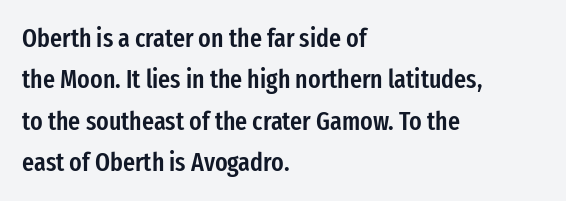
Q: Is the text bold? A: Semi-bold.
Q: Is the text italic (slanted)? A: No, it is upright.
Q: Is the text underlined? A: No.
Q: How is the paragraph aligned? A: Left-aligned.
Q: Is the spacing between letters normal or unusually wide? A: Normal.
Q: Is the spacing between lines tight, normal or loose? A: Normal.
